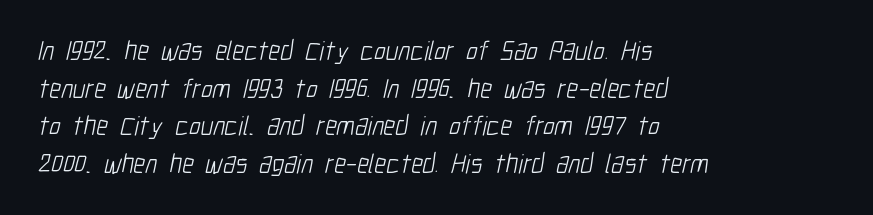
The image shows 27 px text type; set left-aligned, normal line spacing (1.39x), normal letter spacing, not underlined.
